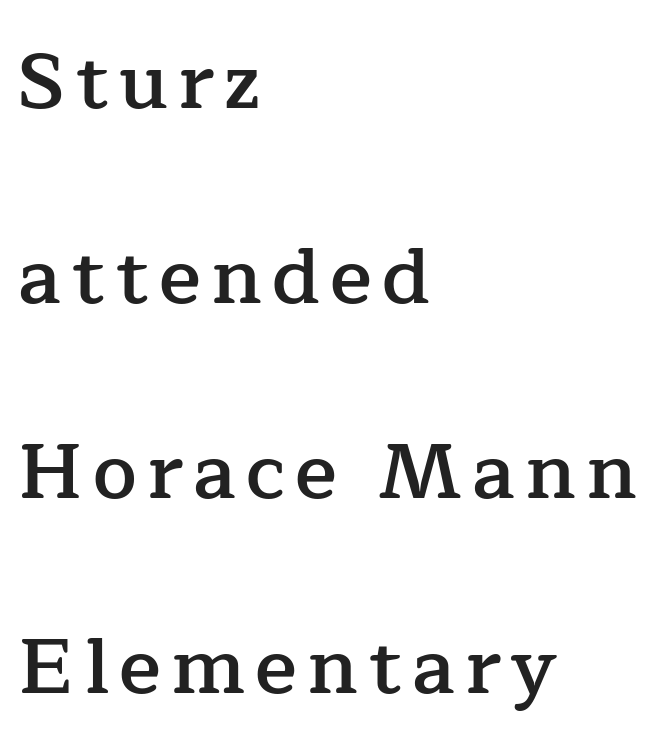
The image shows 78 px semibold serif type, upright; set left-aligned, loose line spacing (2.5x), not underlined; low stroke contrast and a medium x-height.
